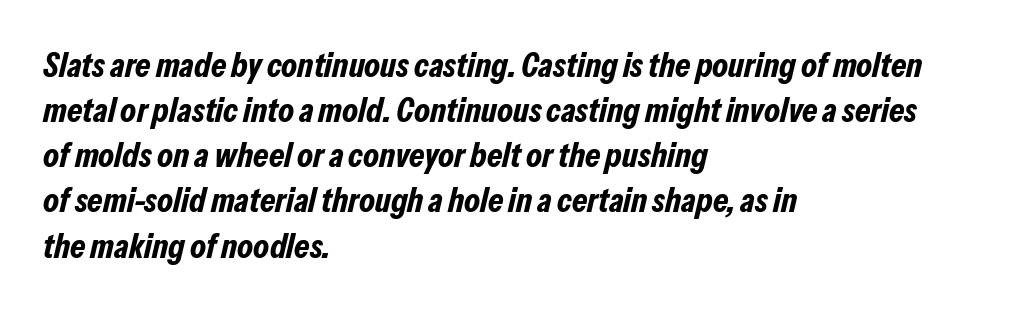
{"italic": "yes", "lean": "right", "slant_degrees": 13, "bold": "yes", "weight": "bold", "width": "condensed", "stroke_contrast": "low", "x_height": "medium", "monospaced": "no", "underline": "no", "align": "left", "line_spacing": "normal", "line_spacing_ratio": 1.29, "letter_spacing": "normal", "letter_spacing_em": 0.0, "glyph_px": 35}
